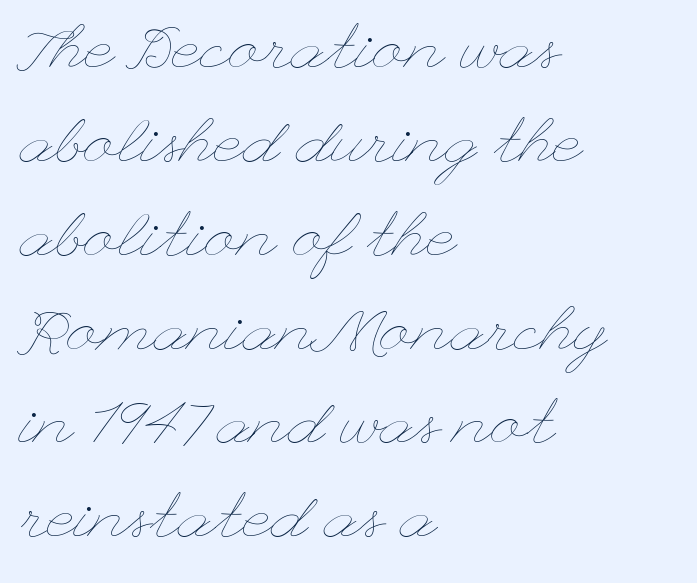
Which margin do the lines hug? The left one — the right edge is uneven. Descenders hang freely into open space. The rendering uses a moderate line-height, typical for paragraphs. Summary of weight: not heavy and not bold. The gaps between neighbouring characters are ordinary and unremarkable.
